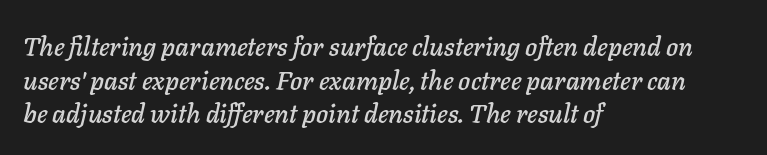
Q: Is the text italic (slanted)? A: Yes, it leans right by about 11 degrees.
Q: Is the text underlined? A: No.
Q: How is the paragraph aligned? A: Left-aligned.
Q: Is the spacing between letters normal or unusually wide? A: Normal.
Q: Is the spacing between lines tight, normal or loose? A: Normal.
